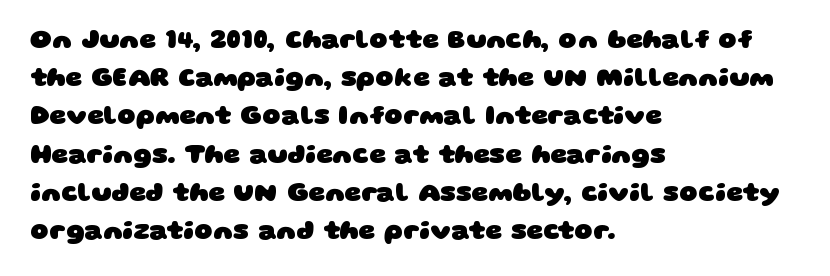
The image shows 26 px bold type; set left-aligned, normal line spacing (1.47x), normal letter spacing, not underlined.
